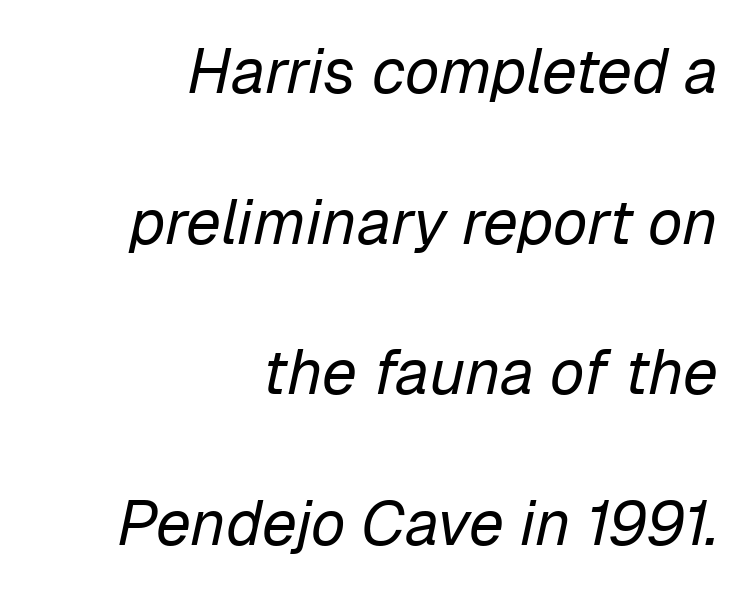
The image shows 63 px regular-weight type, italic (leaning right); set right-aligned, loose line spacing (2.39x), normal letter spacing, not underlined; low stroke contrast and a medium x-height.
